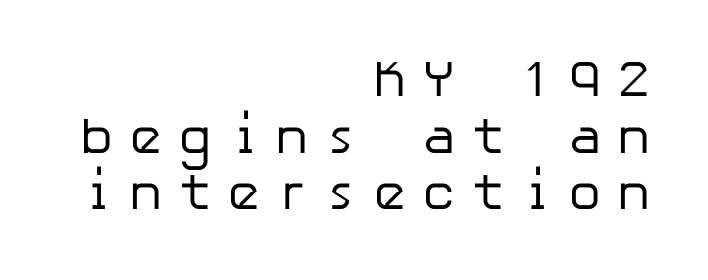
The image shows 51 px regular-weight sans-serif type, upright; set right-aligned, tight line spacing (1.11x), unusually wide letter spacing (+0.29 em), not underlined; low stroke contrast and a medium x-height.
